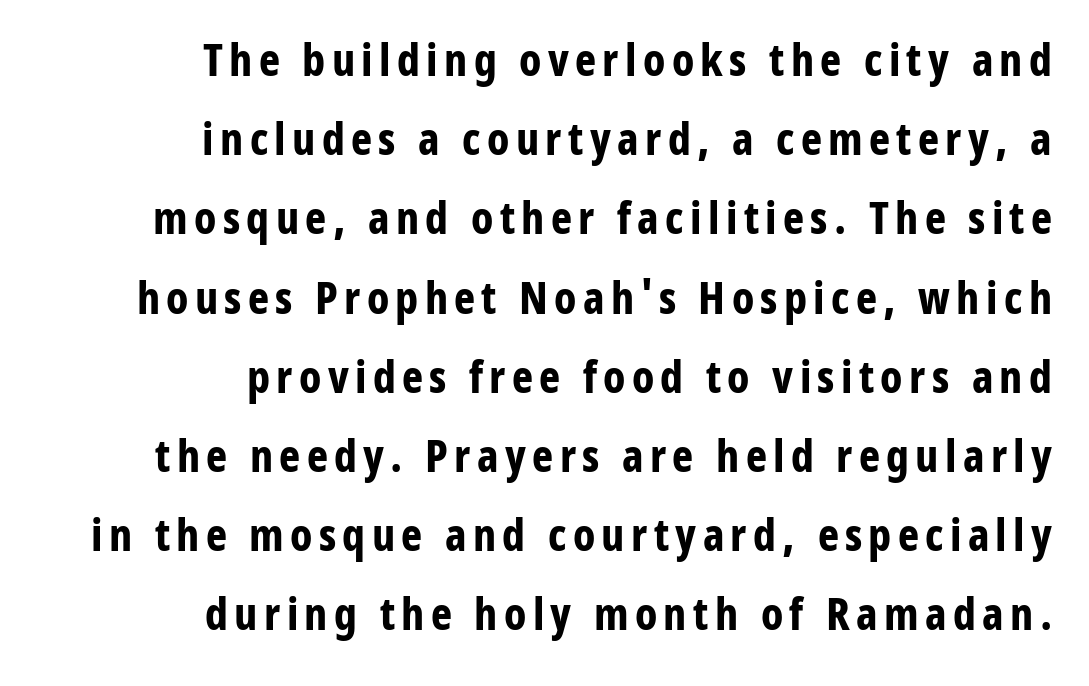
{"serif": "no", "italic": "no", "bold": "yes", "weight": "bold", "width": "condensed", "stroke_contrast": "low", "x_height": "medium", "monospaced": "no", "underline": "no", "align": "right", "line_spacing_ratio": 1.76, "glyph_px": 45}
